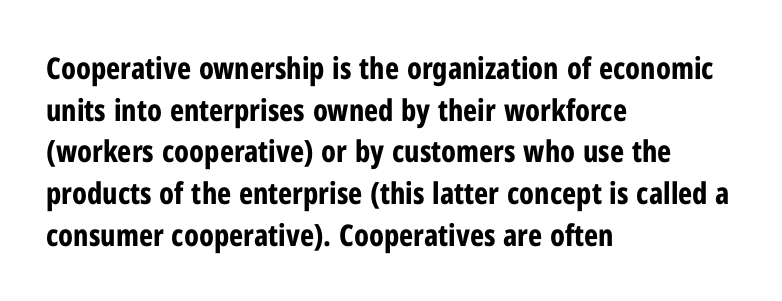
In CSS terms this would be text-align: left. It's the straight-up-and-down kind of type. The foot of each line stays bare and open. Typographically, this falls in the sans-serif category. The passage shown is typed in a proportional face where columns would drift. Is the type bold? Yes — the strokes are clearly thick and heavy.
